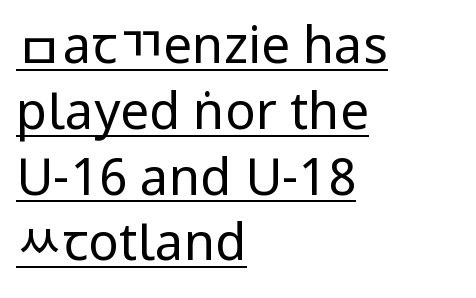
The image shows 51 px regular-weight, condensed sans-serif type, upright; set left-aligned, normal line spacing (1.29x), normal letter spacing, underlined; low stroke contrast.
